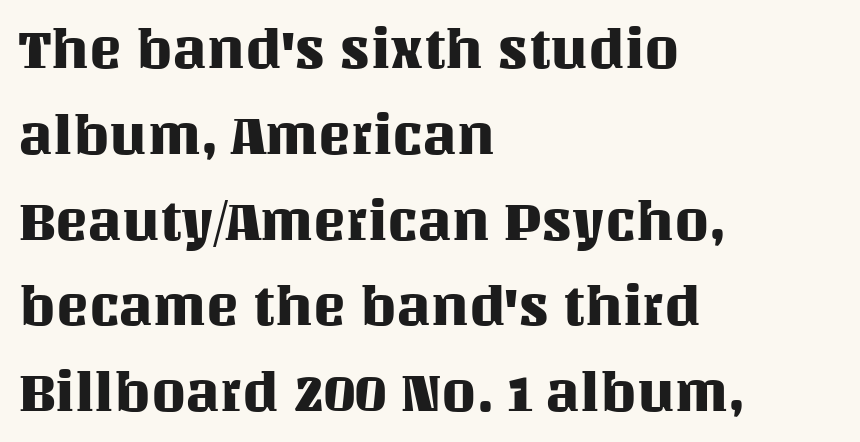
Character widths vary here, with narrow letters taking less room than wide ones. Typeset ragged right — the left edge is the straight one. No word sits above an underline. Students, note that the glyphs here touch the page at normal intervals. Rows of type keep a routine distance in the vertical direction.
